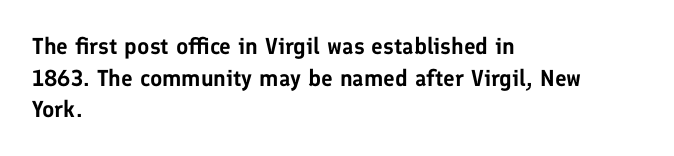
Q: Is the text italic (slanted)? A: No, it is upright.
Q: Is the text underlined? A: No.
Q: How is the paragraph aligned? A: Left-aligned.
Q: Is the spacing between letters normal or unusually wide? A: Normal.
Q: Is the spacing between lines tight, normal or loose? A: Normal.
